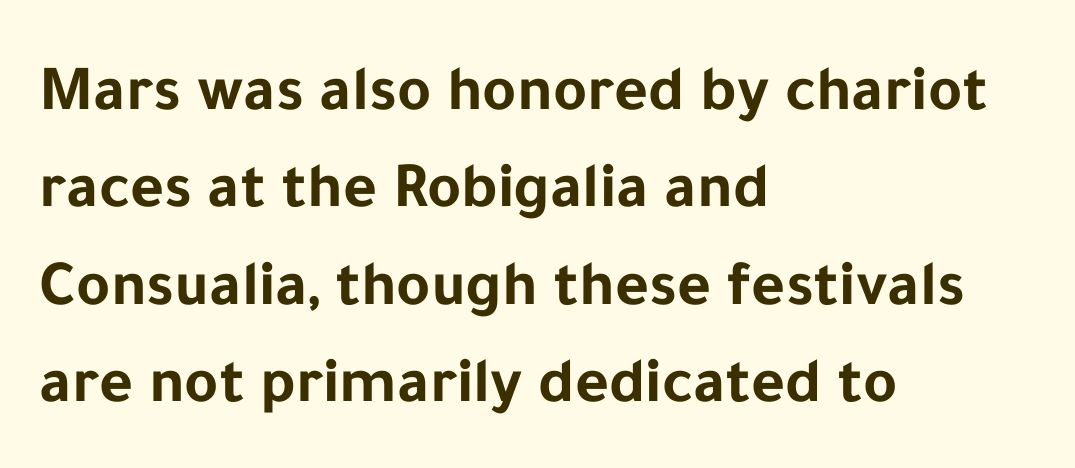
{"serif": "no", "italic": "no", "bold": "yes", "weight": "bold", "width": "normal", "stroke_contrast": "low", "x_height": "medium", "monospaced": "no", "underline": "no", "align": "left", "line_spacing": "normal", "line_spacing_ratio": 1.5, "letter_spacing": "normal", "letter_spacing_em": 0.0, "glyph_px": 65}
